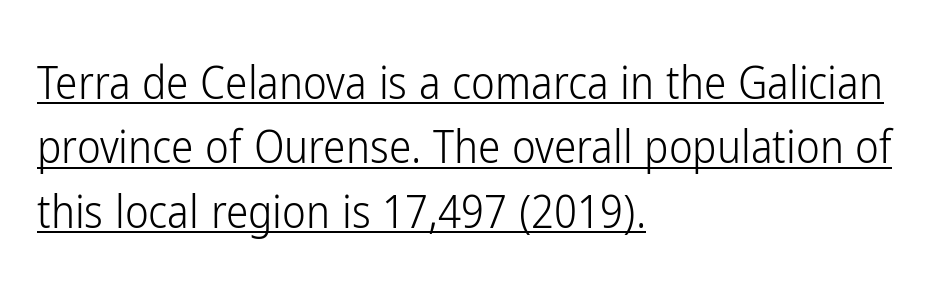
Heaviness? Minimal to ordinary, like unemphasized prose. Posture: straight, roman, zero tilt. There is no visible air inserted between adjacent glyphs. Where is the straight margin? On the left. This rendering features underlined lettering. This sample has the flowing, uneven cadence of proportional lettering.
